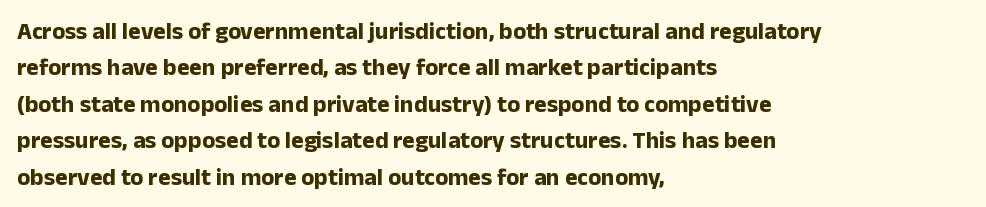
Q: Is the text bold? A: Yes.
Q: Is the text italic (slanted)? A: No, it is upright.
Q: Is the text underlined? A: No.
Q: How is the paragraph aligned? A: Left-aligned.
Q: Is the spacing between letters normal or unusually wide? A: Normal.
Q: Is the spacing between lines tight, normal or loose? A: Normal.
